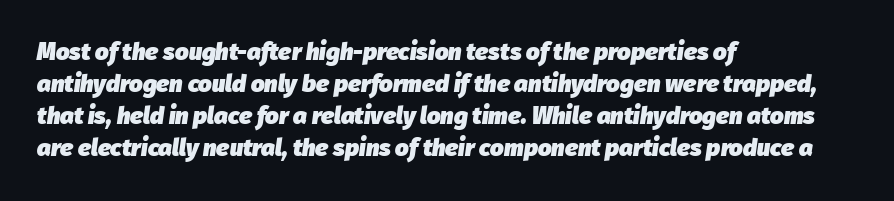
Q: Is the text bold? A: Yes.
Q: Is the text italic (slanted)? A: Yes, it leans right by about 8 degrees.
Q: Is the text underlined? A: No.
Q: How is the paragraph aligned? A: Left-aligned.
Q: Is the spacing between letters normal or unusually wide? A: Normal.
Q: Is the spacing between lines tight, normal or loose? A: Normal.
